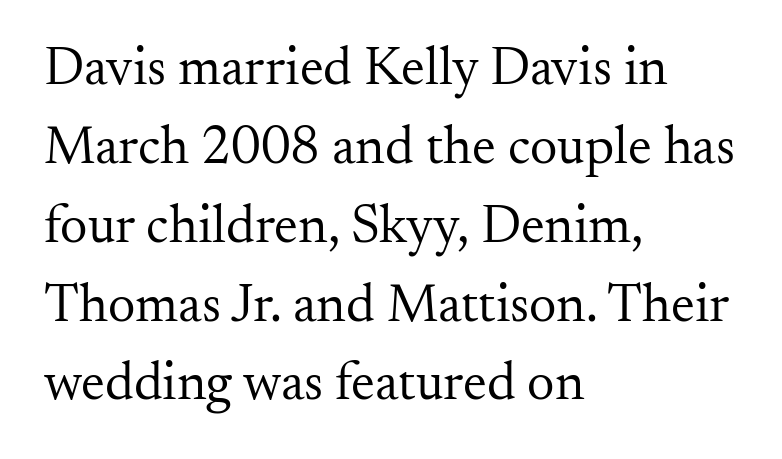
Q: Is the text bold? A: No.
Q: Is the text italic (slanted)? A: No, it is upright.
Q: Is the typeface a serif or a sans-serif typeface? A: Serif.
Q: Is the text underlined? A: No.
Q: How is the paragraph aligned? A: Left-aligned.
Q: Is the spacing between letters normal or unusually wide? A: Normal.
Q: Is the spacing between lines tight, normal or loose? A: Normal.
Q: Width (condensed, normal, or wide)? A: Normal.
Q: Stroke contrast? A: Medium.
Q: x-height? A: Small.
Q: Monospaced? A: No.
